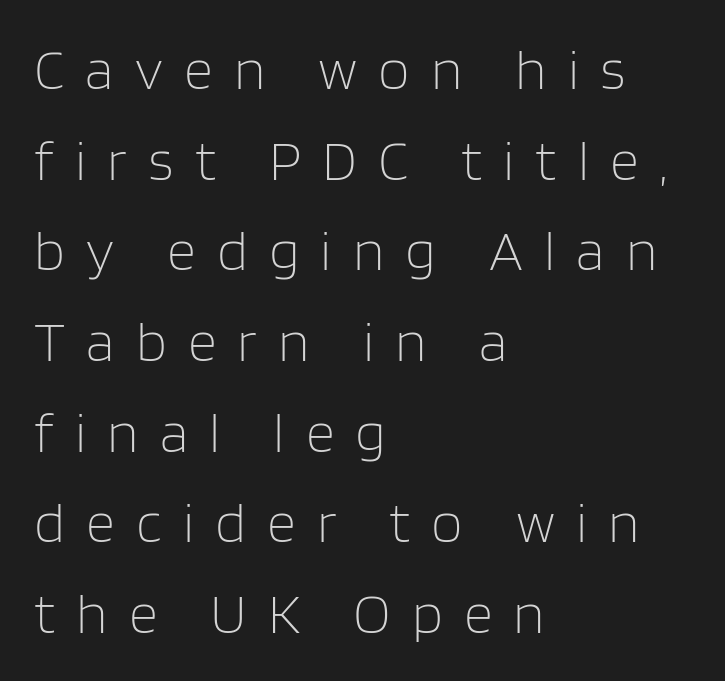
The image shows 57 px light sans-serif type, upright; set left-aligned, normal line spacing (1.59x), unusually wide letter spacing (+0.37 em), not underlined; low stroke contrast and a large x-height.
